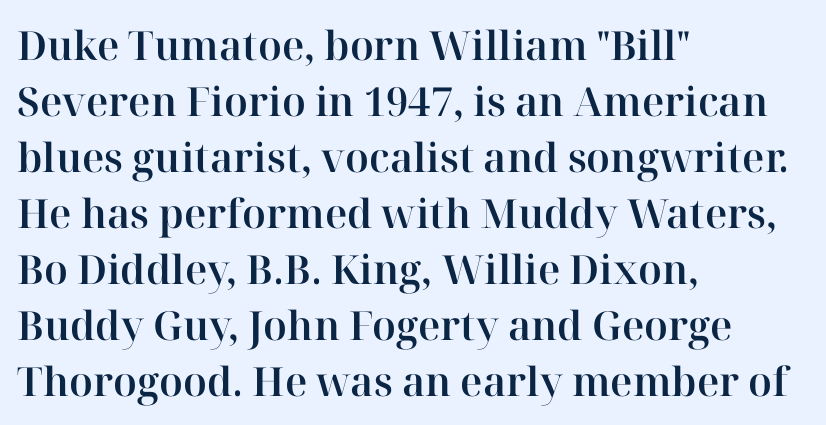
This is roman type, the default non-slanted kind. Does the leading feel generous? No, just average. Rule under the text: the space is simply empty. Spacing between characters is what you'd get straight out of the box.
